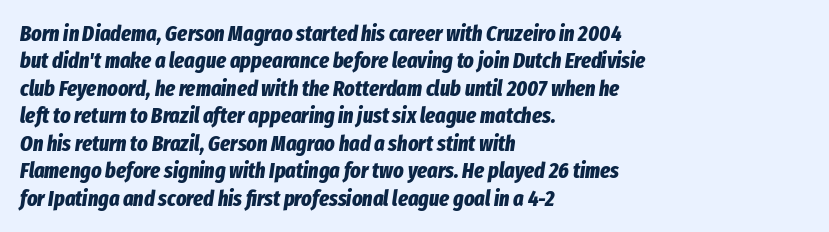
The image shows 22 px bold type, italic (leaning right); set left-aligned, normal line spacing (1.25x), normal letter spacing, not underlined.
